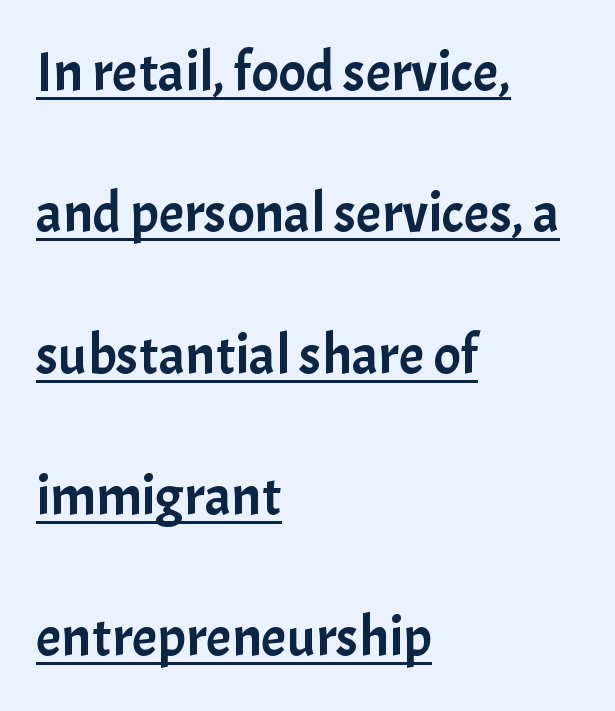
The string is rendered with underlining switched on. It's the straight-up-and-down kind of type. No extra tracking has been applied to these lines. Classification — sans serif. The rendering uses natural spacing where letterforms have individual widths.
